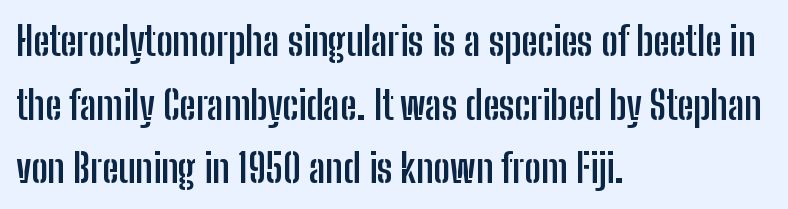
Q: Is the text bold? A: Yes.
Q: Is the text italic (slanted)? A: No, it is upright.
Q: Is the typeface a serif or a sans-serif typeface? A: Sans-serif.
Q: Is the text underlined? A: No.
Q: How is the paragraph aligned? A: Left-aligned.
Q: Is the spacing between letters normal or unusually wide? A: Normal.
Q: Is the spacing between lines tight, normal or loose? A: Normal.
Q: Width (condensed, normal, or wide)? A: Condensed.
Q: Stroke contrast? A: Low.
Q: x-height? A: Medium.
Q: Monospaced? A: No.
